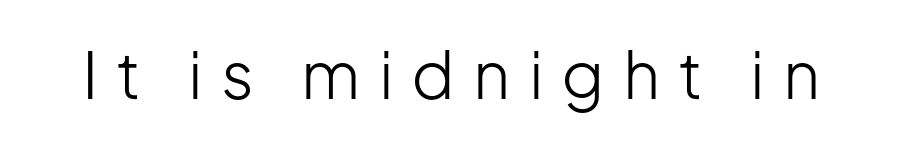
The face used here is rendered with a markedly widened letterfit. Weight: not bold — regular or lighter. Nope, no serifs anywhere on these letters. The letters stand straight up with perfectly vertical stems.
